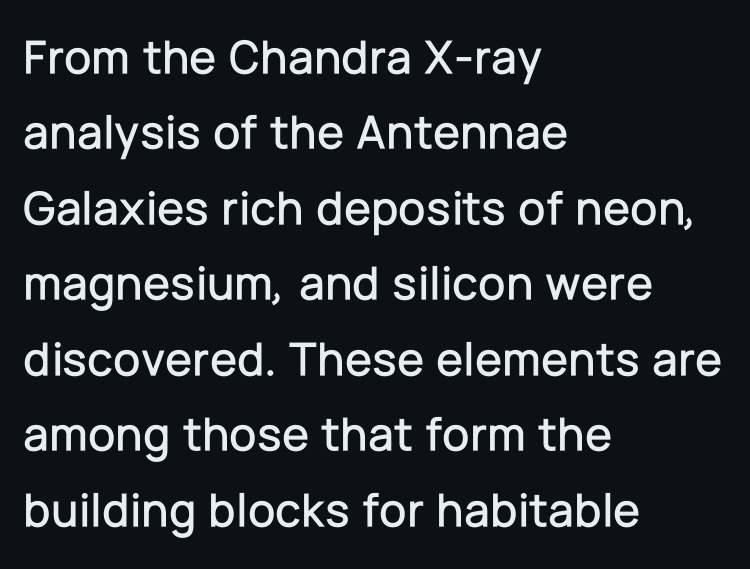
{"serif": "no", "italic": "no", "width": "normal", "stroke_contrast": "low", "x_height": "medium", "monospaced": "no", "underline": "no", "align": "left", "line_spacing": "normal", "line_spacing_ratio": 1.54, "letter_spacing": "normal", "letter_spacing_em": 0.0, "glyph_px": 49}
